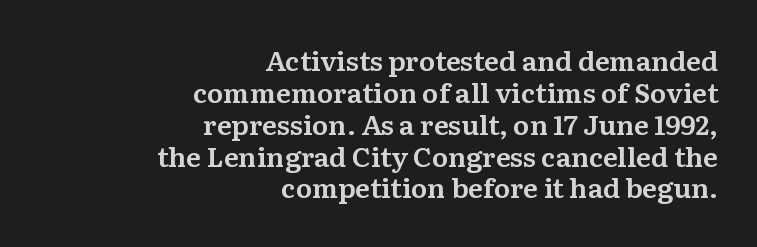
{"italic": "no", "underline": "no", "align": "right", "line_spacing_ratio": 1.18, "letter_spacing": "normal", "letter_spacing_em": 0.0, "glyph_px": 27}
